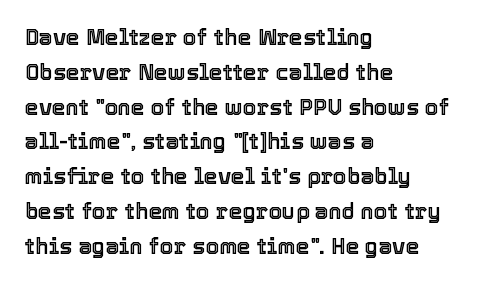
{"italic": "no", "underline": "no", "align": "left", "line_spacing": "normal", "line_spacing_ratio": 1.58, "letter_spacing": "normal", "letter_spacing_em": 0.0, "glyph_px": 22}
